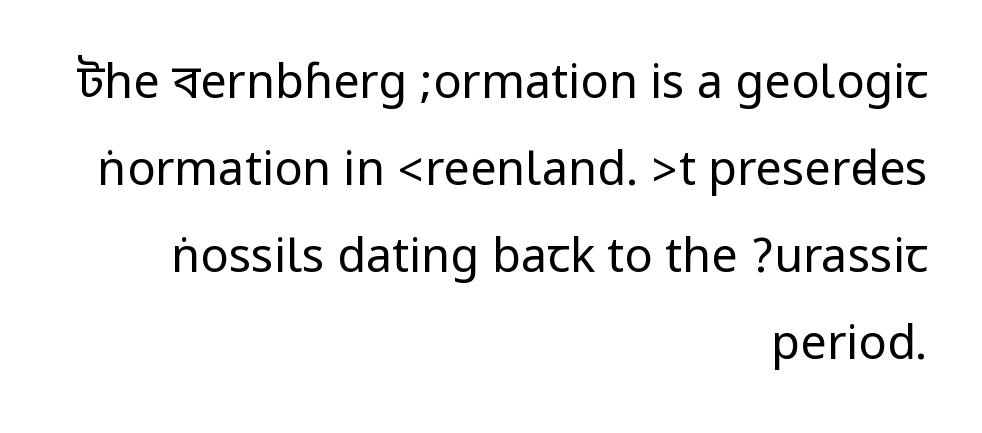
The characters are drawn with everyday or finer stroke widths. The letters carry no serifs — their stems end cleanly without finishing strokes. Ordinary non-slanted type is in use. Decoration check: the copy has no underline.
